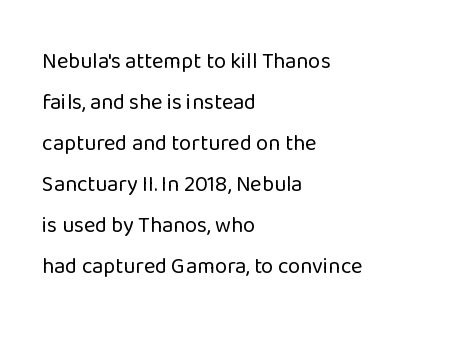
Q: Is the text bold? A: No.
Q: Is the text italic (slanted)? A: No, it is upright.
Q: Is the text underlined? A: No.
Q: How is the paragraph aligned? A: Left-aligned.
Q: Is the spacing between letters normal or unusually wide? A: Normal.
